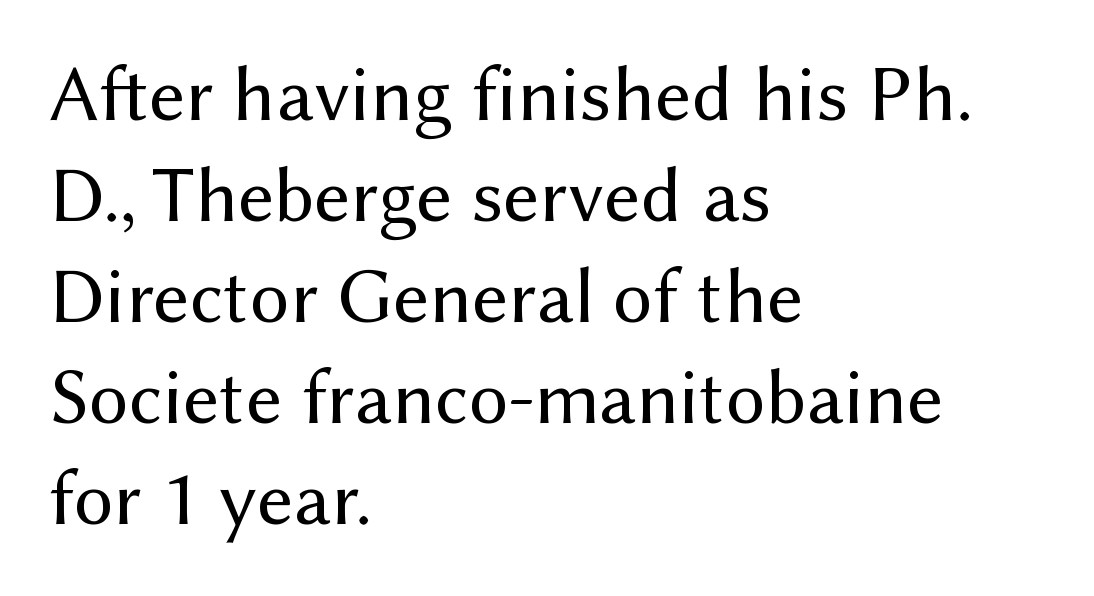
The image shows 79 px regular-weight sans-serif type, upright; set left-aligned, normal line spacing (1.28x), normal letter spacing, not underlined; medium stroke contrast and a medium x-height.
